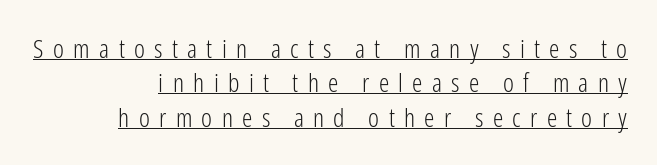
{"italic": "no", "bold": "no", "underline": "yes", "align": "right", "line_spacing": "normal", "line_spacing_ratio": 1.32, "letter_spacing": "wide", "letter_spacing_em": 0.36, "glyph_px": 26}
